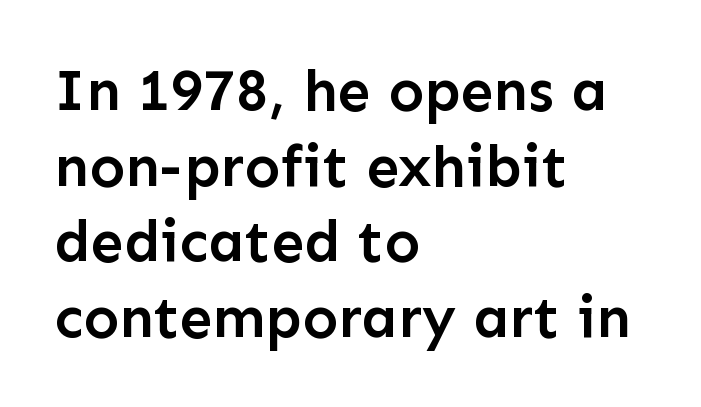
{"serif": "no", "italic": "no", "bold": "semi", "weight": "semibold", "width": "normal", "stroke_contrast": "low", "x_height": "medium", "monospaced": "no", "underline": "no", "align": "left", "line_spacing": "normal", "line_spacing_ratio": 1.28, "letter_spacing": "normal", "letter_spacing_em": 0.0, "glyph_px": 59}
